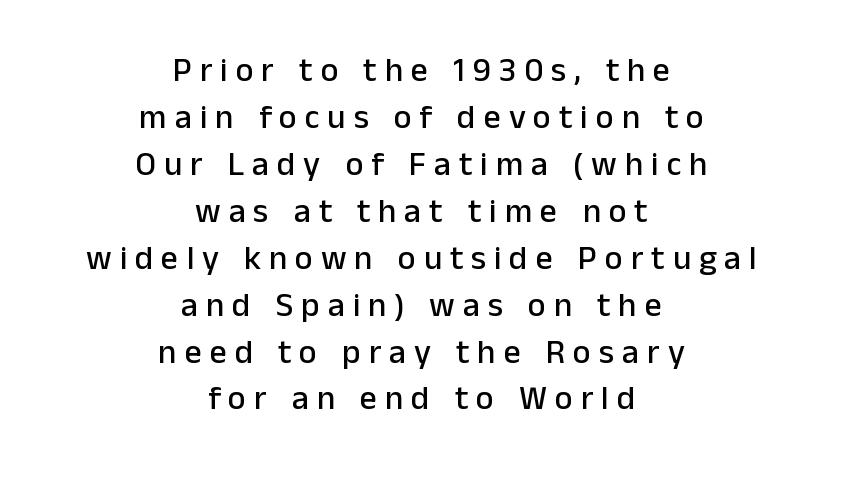
Underlining? Definitely not there. Display-style spreading of the glyphs; the letterfit is very open. Designer's note — italics off, roman on. Compared with a flush-left layout, this one balances lines on the center instead. Each letter keeps its own natural width here, so spacing adapts to shape. The type family on display is of the sans-serif kind.
